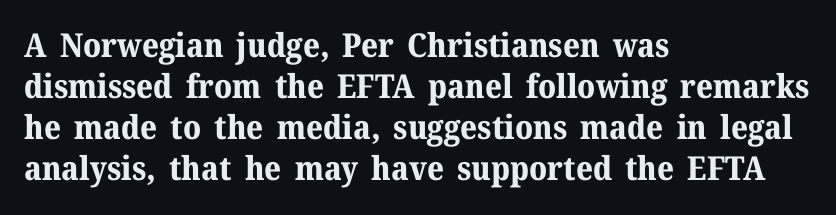
Q: Is the text bold? A: Yes.
Q: Is the text italic (slanted)? A: No, it is upright.
Q: Is the typeface a serif or a sans-serif typeface? A: Serif.
Q: Is the text underlined? A: No.
Q: How is the paragraph aligned? A: Left-aligned.
Q: Is the spacing between letters normal or unusually wide? A: Normal.
Q: Width (condensed, normal, or wide)? A: Normal.
Q: Stroke contrast? A: Medium.
Q: x-height? A: Medium.
Q: Monospaced? A: No.
